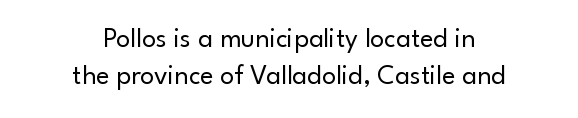
The image shows 28 px regular-weight sans-serif type, upright; set centered, normal line spacing (1.31x), normal letter spacing, not underlined; low stroke contrast and a small x-height.
